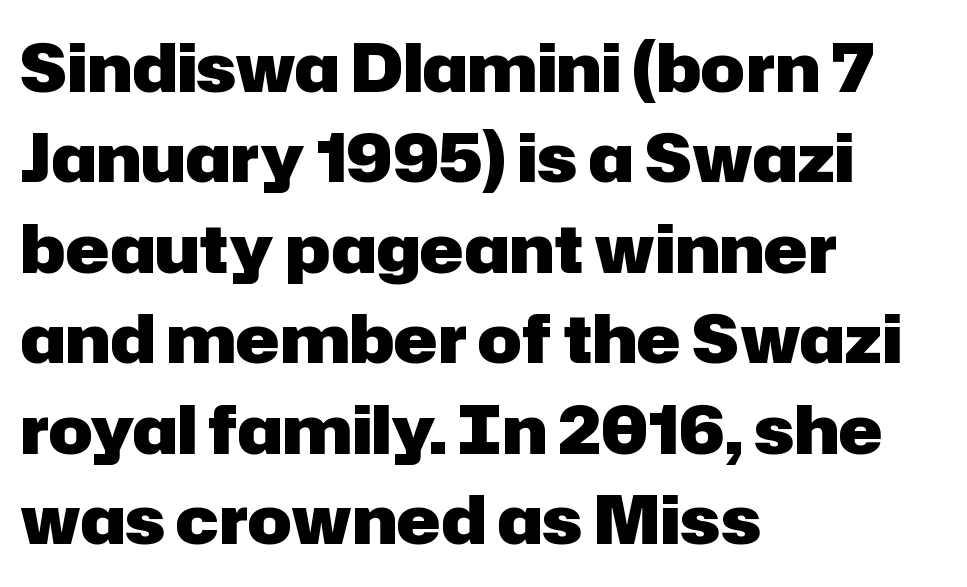
Q: Is the text bold? A: Yes.
Q: Is the text italic (slanted)? A: No, it is upright.
Q: Is the typeface a serif or a sans-serif typeface? A: Sans-serif.
Q: Is the text underlined? A: No.
Q: How is the paragraph aligned? A: Left-aligned.
Q: Is the spacing between letters normal or unusually wide? A: Normal.
Q: Is the spacing between lines tight, normal or loose? A: Normal.
Q: Width (condensed, normal, or wide)? A: Normal.
Q: Stroke contrast? A: Low.
Q: x-height? A: Medium.
Q: Monospaced? A: No.
